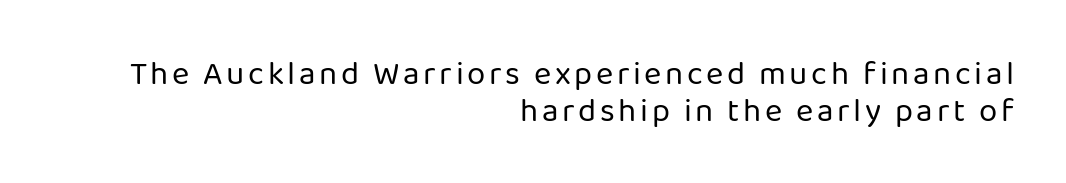
{"serif": "no", "italic": "no", "bold": "no", "weight": "regular", "width": "normal", "stroke_contrast": "low", "x_height": "medium", "monospaced": "no", "underline": "no", "align": "right", "line_spacing": "tight", "line_spacing_ratio": 1.12, "glyph_px": 33}
